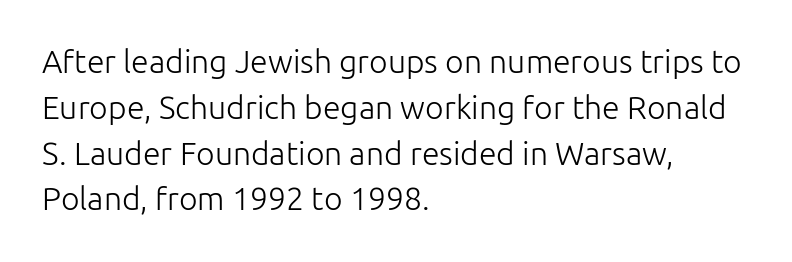
{"serif": "no", "italic": "no", "bold": "no", "weight": "light", "width": "normal", "stroke_contrast": "low", "x_height": "medium", "monospaced": "no", "underline": "no", "align": "left", "line_spacing": "normal", "line_spacing_ratio": 1.43, "letter_spacing": "normal", "letter_spacing_em": 0.0, "glyph_px": 32}
